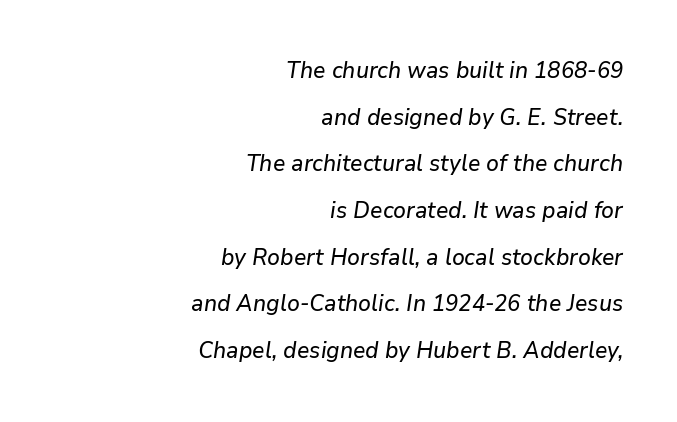
{"italic": "yes", "lean": "right", "slant_degrees": 9, "underline": "no", "align": "right", "line_spacing": "loose", "line_spacing_ratio": 2.03, "letter_spacing": "normal", "letter_spacing_em": 0.0, "glyph_px": 23}
